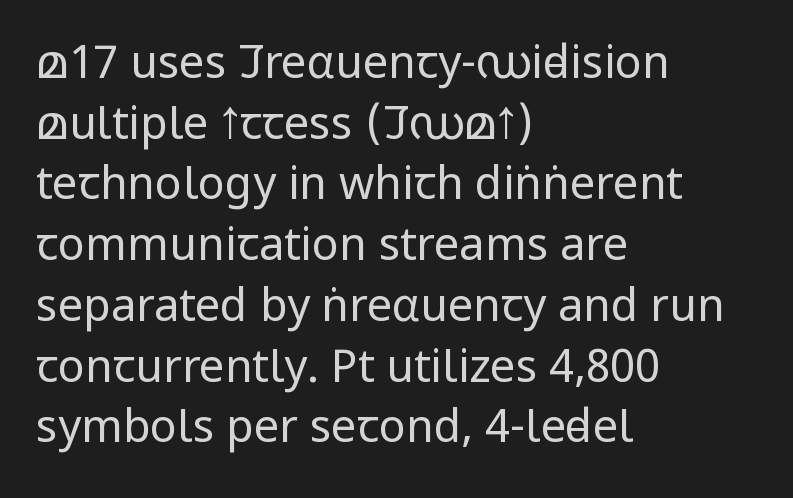
Q: Is the text bold? A: No.
Q: Is the text italic (slanted)? A: No, it is upright.
Q: Is the typeface a serif or a sans-serif typeface? A: Sans-serif.
Q: Is the text underlined? A: No.
Q: How is the paragraph aligned? A: Left-aligned.
Q: Is the spacing between letters normal or unusually wide? A: Normal.
Q: Is the spacing between lines tight, normal or loose? A: Normal.
Q: Width (condensed, normal, or wide)? A: Condensed.
Q: Stroke contrast? A: Low.
Q: x-height? A: Large.
Q: Monospaced? A: No.
